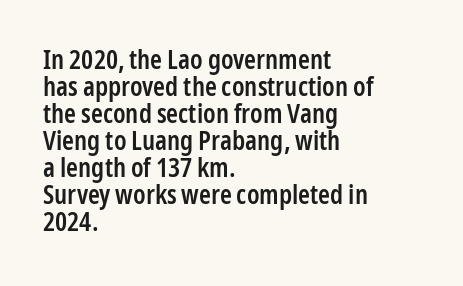
The image shows 27 px text type, upright; set left-aligned, tight line spacing (1.0x), normal letter spacing, not underlined.
